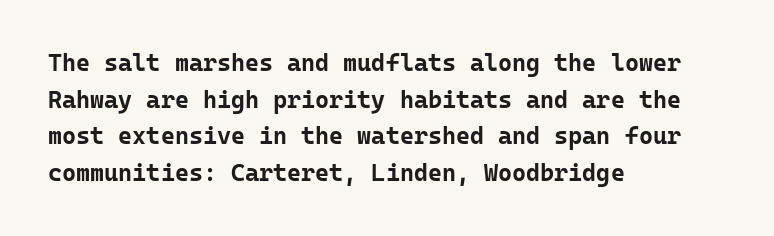
{"italic": "no", "bold": "yes", "underline": "no", "align": "left", "line_spacing": "normal", "line_spacing_ratio": 1.53, "letter_spacing": "normal", "letter_spacing_em": 0.0, "glyph_px": 24}
